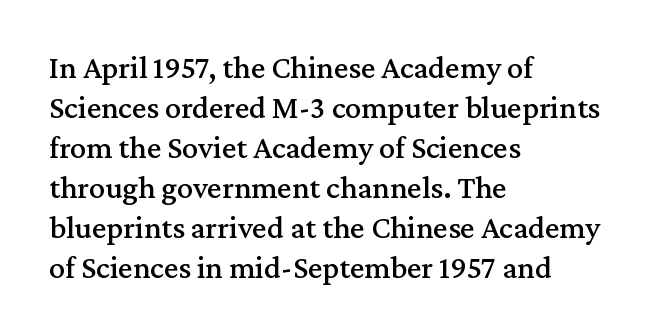
{"serif": "yes", "italic": "no", "width": "normal", "stroke_contrast": "medium", "x_height": "medium", "monospaced": "no", "underline": "no", "align": "left", "line_spacing": "normal", "line_spacing_ratio": 1.25, "letter_spacing": "normal", "letter_spacing_em": 0.0, "glyph_px": 32}
